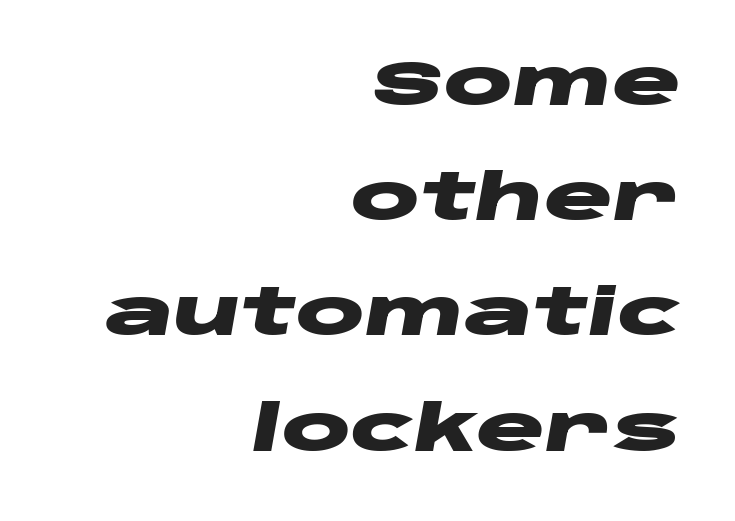
The image shows 64 px heavy, wide type, italic (leaning right); set right-aligned, line spacing 1.8x, normal letter spacing, not underlined; low stroke contrast and a large x-height.
